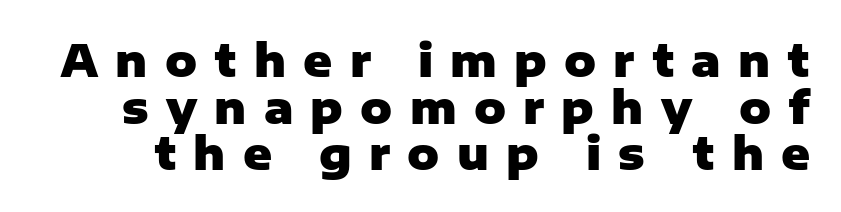
{"serif": "no", "italic": "no", "bold": "yes", "weight": "heavy", "width": "normal", "stroke_contrast": "low", "x_height": "medium", "monospaced": "no", "underline": "no", "line_spacing": "tight", "line_spacing_ratio": 1.06, "letter_spacing": "wide", "letter_spacing_em": 0.39, "glyph_px": 44}
